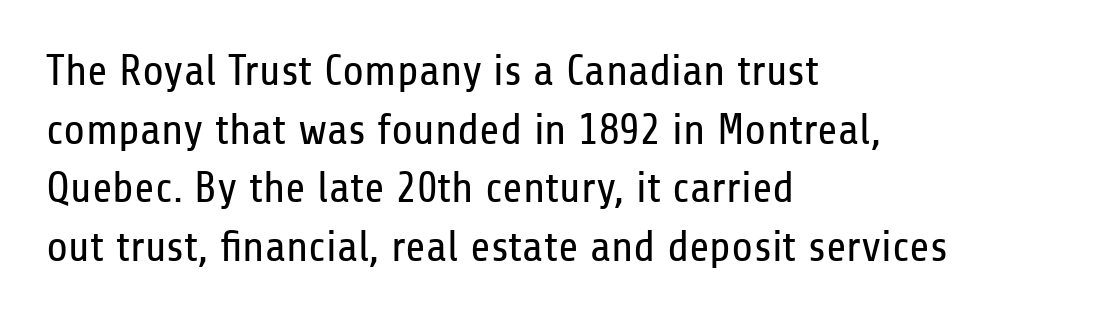
{"serif": "no", "italic": "no", "bold": "no", "weight": "regular", "width": "condensed", "stroke_contrast": "low", "x_height": "medium", "monospaced": "no", "underline": "no", "align": "left", "line_spacing": "normal", "line_spacing_ratio": 1.33, "letter_spacing": "normal", "letter_spacing_em": 0.0, "glyph_px": 44}
